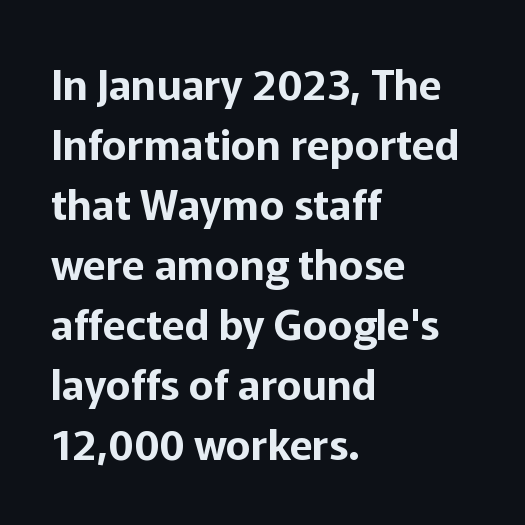
The image shows 42 px sans-serif type, upright; set left-aligned, normal line spacing (1.43x), normal letter spacing, not underlined; low stroke contrast and a medium x-height.
